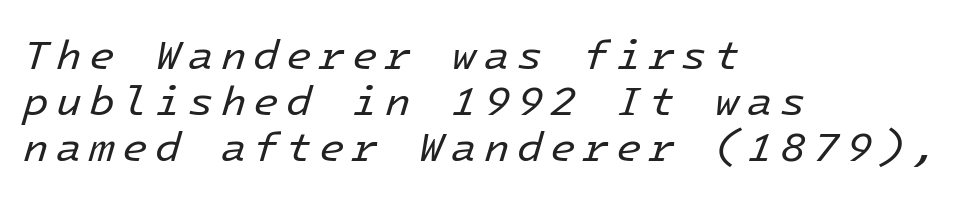
The image shows 42 px regular-weight type, italic (leaning right); set left-aligned, tight line spacing (1.1x), not underlined; low stroke contrast and a medium x-height.
